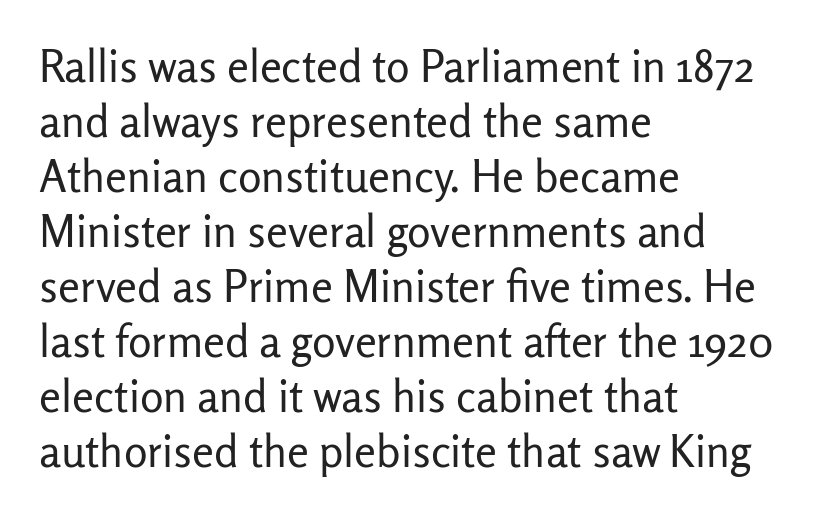
Q: Is the text bold? A: No.
Q: Is the text italic (slanted)? A: No, it is upright.
Q: Is the typeface a serif or a sans-serif typeface? A: Sans-serif.
Q: Is the text underlined? A: No.
Q: How is the paragraph aligned? A: Left-aligned.
Q: Is the spacing between letters normal or unusually wide? A: Normal.
Q: Is the spacing between lines tight, normal or loose? A: Normal.
Q: Width (condensed, normal, or wide)? A: Normal.
Q: Stroke contrast? A: Low.
Q: x-height? A: Medium.
Q: Monospaced? A: No.
